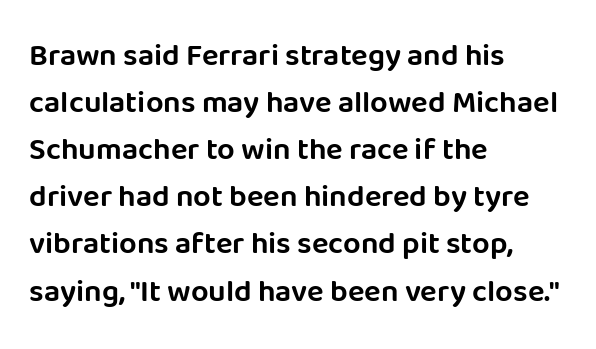
The image shows 31 px sans-serif type, upright; set left-aligned, normal line spacing (1.52x), normal letter spacing, not underlined; low stroke contrast and a large x-height.
